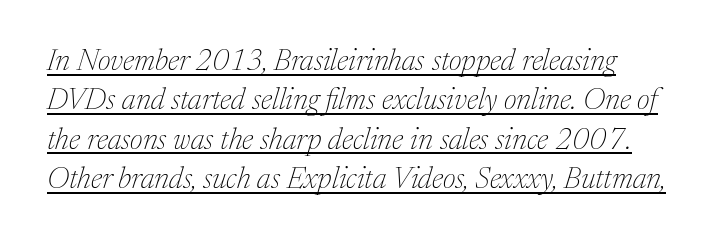
Stems here are at most as thick as an everyday book face. Horizontal bands of white between lines are of average thickness. Here the designer chose a conventional face with non-uniform glyph widths. Serifs: yes, visible at the terminals of the letterforms.
